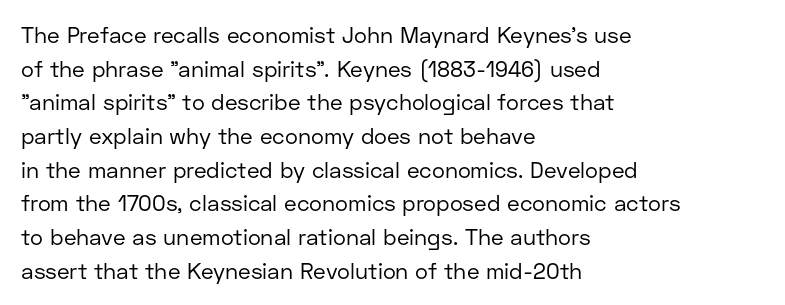
Q: Is the text bold? A: No.
Q: Is the text italic (slanted)? A: No, it is upright.
Q: Is the text underlined? A: No.
Q: How is the paragraph aligned? A: Left-aligned.
Q: Is the spacing between letters normal or unusually wide? A: Normal.
Q: Is the spacing between lines tight, normal or loose? A: Normal.
